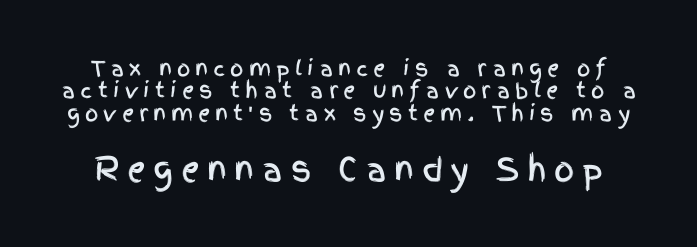
The later block is typeset at a bigger size than the earlier block. Each new line begins almost immediately beneath the previous one. Nothing sits at the stroke ends, so this counts as sans-serif. When letters stand straight like this, we call the style roman or upright. Type without underlining.
